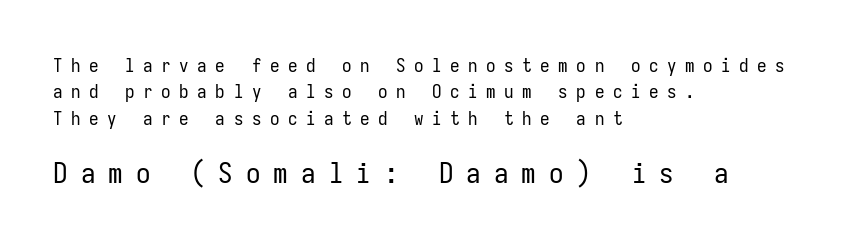
{"serif": "no", "italic": "no", "bold": "no", "weight": "regular", "width": "condensed", "stroke_contrast": "low", "x_height": "medium", "monospaced": "yes", "underline": "no", "align": "left", "line_spacing": "normal", "line_spacing_ratio": 1.39, "letter_spacing": "wide", "letter_spacing_em": 0.45, "larger_block": "second", "size_ratio": 1.53, "glyph_px": 29}
